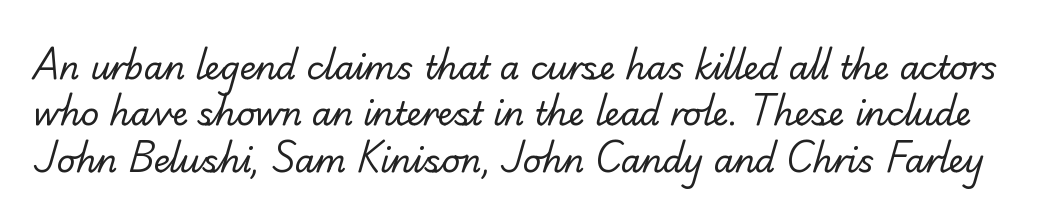
{"serif": "yes", "bold": "no", "weight": "regular", "width": "normal", "stroke_contrast": "low", "x_height": "small", "monospaced": "no", "underline": "no", "line_spacing": "normal", "line_spacing_ratio": 1.45, "letter_spacing": "normal", "letter_spacing_em": 0.0, "glyph_px": 32}
